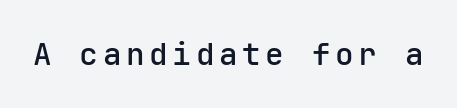
Characters remain perfectly vertical along every line. The passage shown is not underscored anywhere. The font family rendered here belongs to the sans-serif group. Firm but not heavy-handed strokes: this text is semibold.
